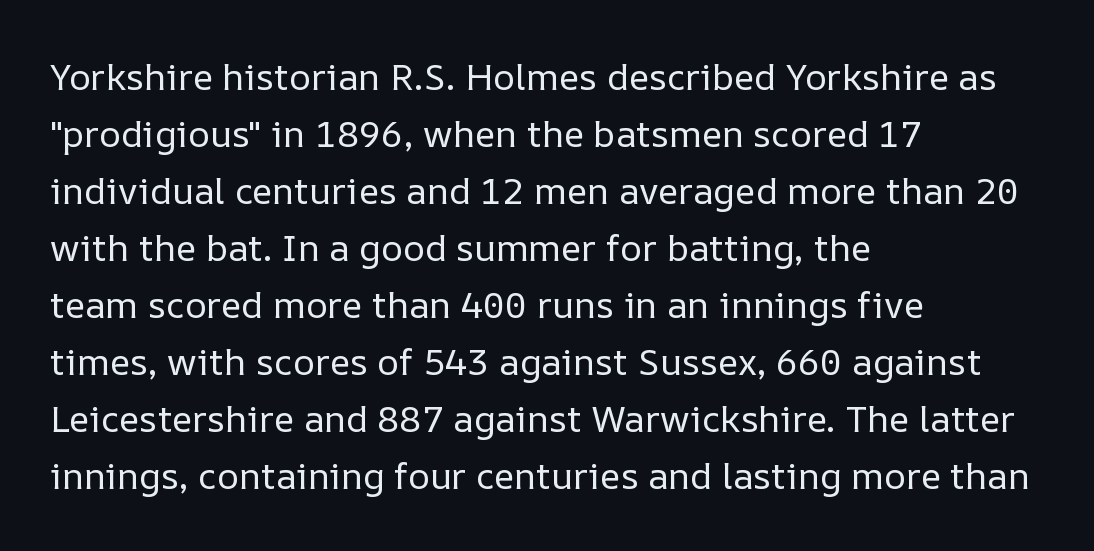
The image shows 37 px regular-weight type, upright; set left-aligned, normal line spacing (1.54x), normal letter spacing, not underlined; low stroke contrast and a medium x-height.
